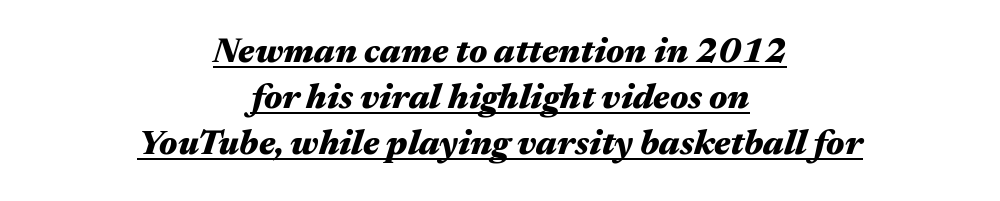
These lines are rendered in a variable-pitch font. Typesetter's note: full bold, strokes at maximum text heaviness. The rendered words wear a rule along their underside. Neither beginnings nor endings align; midpoints do.
